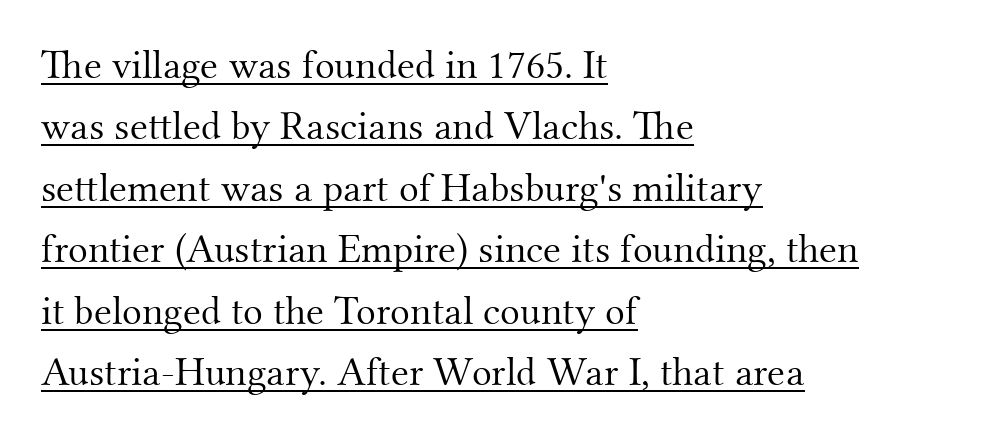
The image shows 41 px light serif type, upright; set left-aligned, normal line spacing (1.5x), normal letter spacing, underlined; medium stroke contrast and a small x-height.
